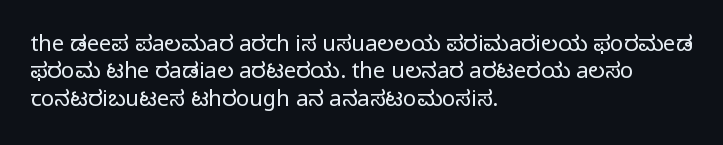
Q: Is the text bold? A: No.
Q: Is the text italic (slanted)? A: No, it is upright.
Q: Is the text underlined? A: No.
Q: How is the paragraph aligned? A: Left-aligned.
Q: Is the spacing between letters normal or unusually wide? A: Normal.
